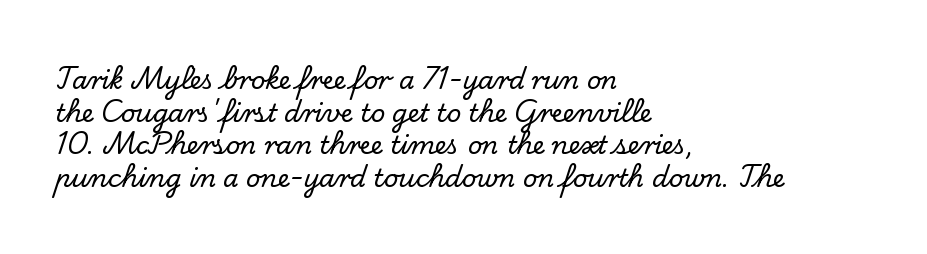
The tracking reads as untouched default to a designer's eye. Has an underline been added? It has not. Where is the straight margin? On the left. A typesetter would call this leading conventional body-copy spacing.
